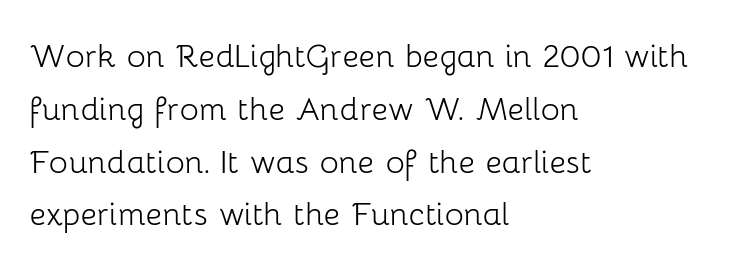
{"serif": "no", "italic": "no", "bold": "no", "weight": "light", "width": "normal", "stroke_contrast": "low", "x_height": "medium", "monospaced": "no", "underline": "no", "align": "left", "line_spacing": "normal", "line_spacing_ratio": 1.32, "letter_spacing": "normal", "letter_spacing_em": 0.0, "glyph_px": 40}
